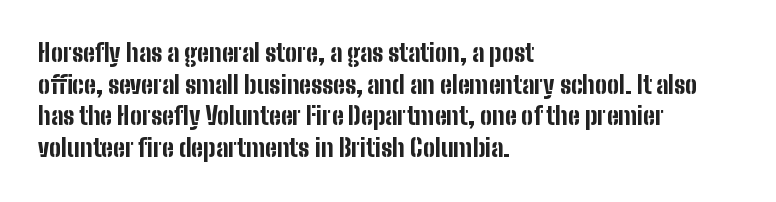
The image shows 24 px bold type, upright; set left-aligned, normal line spacing (1.32x), normal letter spacing, not underlined.
